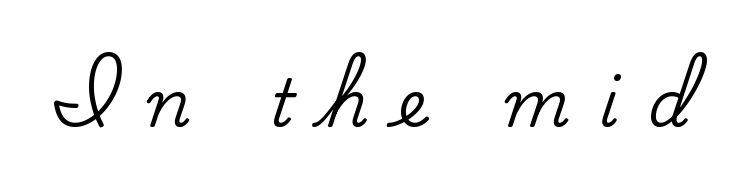
{"serif": "yes", "width": "normal", "stroke_contrast": "low", "x_height": "small", "monospaced": "no", "underline": "no", "letter_spacing": "wide", "letter_spacing_em": 0.44, "glyph_px": 66}
